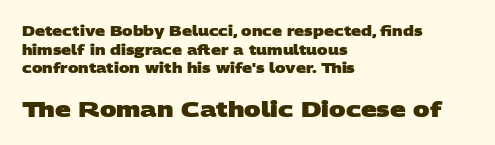
Look at the glyph heights: the lower group is clearly the bigger setting. Typeset ragged right — the left edge is the straight one. A normal amount of white space separates one row of letters from the next. Underline: absent.
